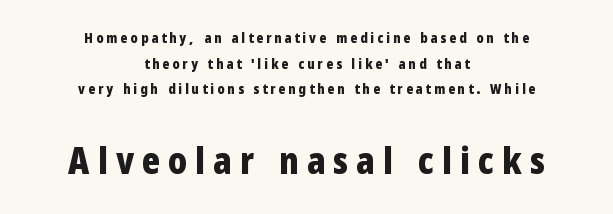
{"serif": "no", "italic": "no", "bold": "yes", "weight": "bold", "width": "condensed", "stroke_contrast": "low", "x_height": "medium", "monospaced": "no", "underline": "no", "align": "center", "line_spacing_ratio": 1.83, "letter_spacing": "wide", "letter_spacing_em": 0.22, "larger_block": "second", "size_ratio": 2.64, "glyph_px": 37}
